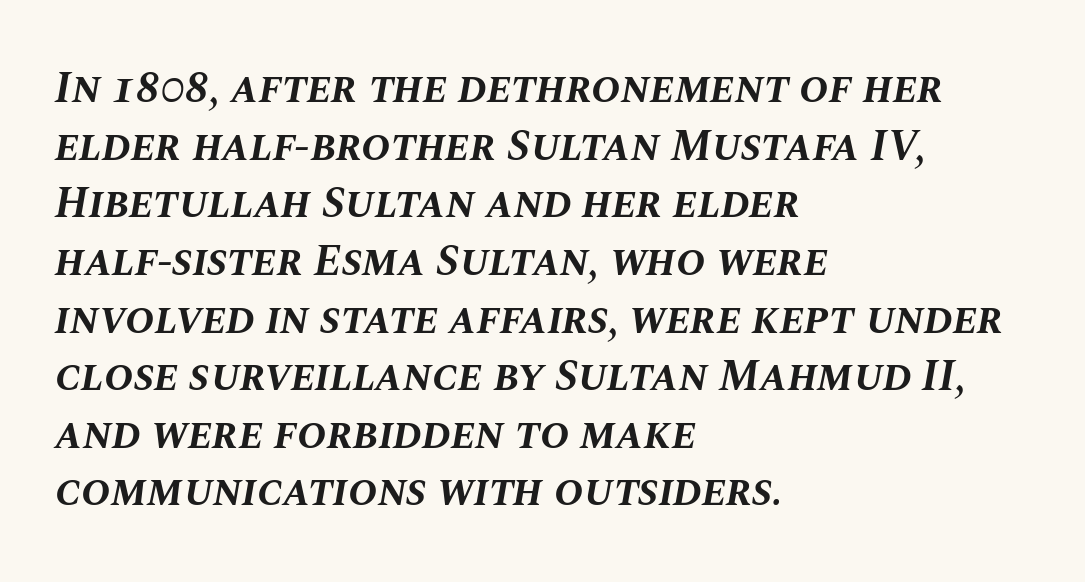
The image shows 44 px bold type, italic (leaning right); set left-aligned, normal line spacing (1.31x), normal letter spacing, not underlined; medium stroke contrast and a large x-height.
